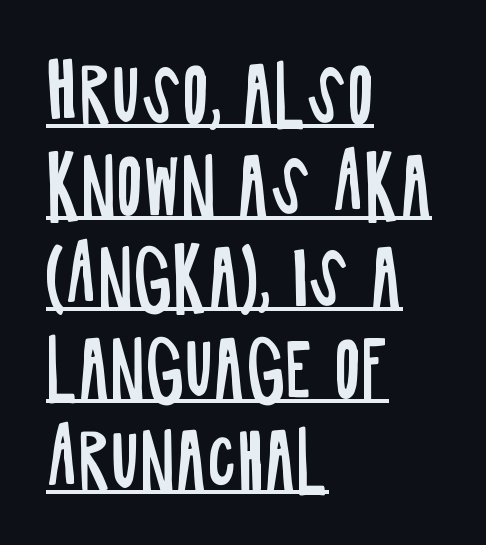
{"serif": "no", "italic": "no", "bold": "no", "weight": "regular", "width": "condensed", "stroke_contrast": "low", "x_height": "large", "monospaced": "no", "underline": "yes", "align": "left", "line_spacing": "normal", "line_spacing_ratio": 1.27, "letter_spacing": "normal", "letter_spacing_em": 0.0, "glyph_px": 72}
